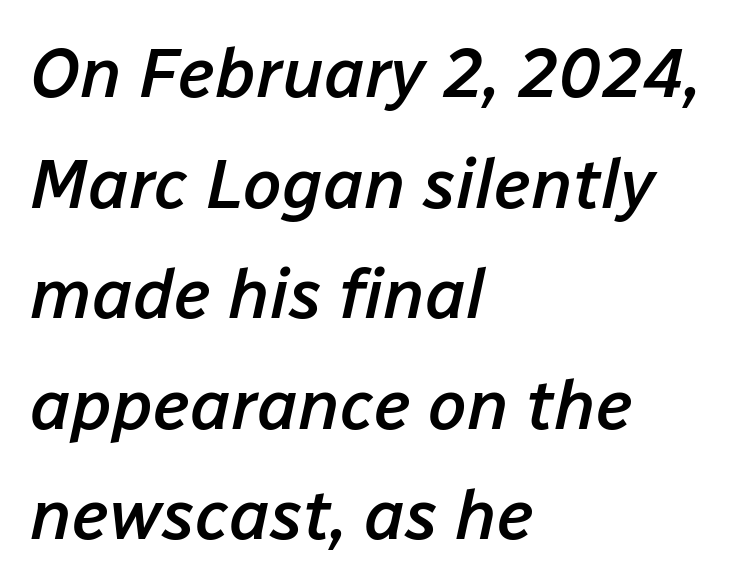
{"italic": "yes", "lean": "right", "slant_degrees": 12, "bold": "semi", "weight": "semibold", "width": "normal", "stroke_contrast": "low", "x_height": "medium", "monospaced": "no", "underline": "no", "align": "left", "line_spacing": "normal", "line_spacing_ratio": 1.58, "letter_spacing": "normal", "letter_spacing_em": 0.0, "glyph_px": 70}
